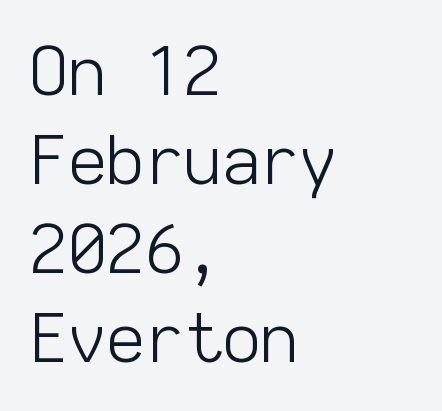
The image shows 67 px light sans-serif type, upright, monospaced; set left-aligned, normal line spacing (1.33x), normal letter spacing, not underlined; low stroke contrast and a medium x-height.
